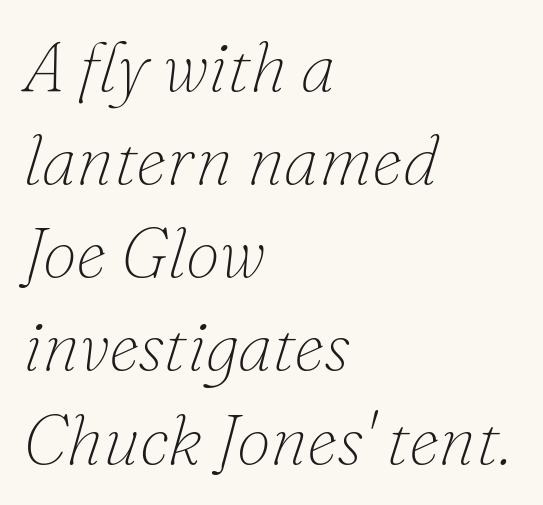
The font family rendered here belongs to the serif group. A typesetter would call this proportional, since set widths differ per character. The tracking reads as untouched default to a designer's eye. This sample uses an oblique cut, with every glyph tilted off the vertical. The weight tops out at a normal text grade. A normal amount of white space separates one row of letters from the next.
